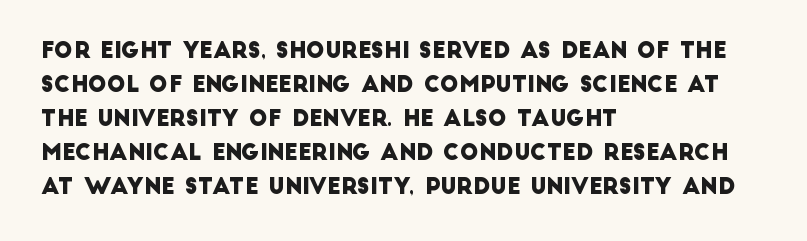
{"underline": "no", "align": "left", "line_spacing": "normal", "line_spacing_ratio": 1.54, "letter_spacing": "normal", "letter_spacing_em": 0.0, "glyph_px": 22}
